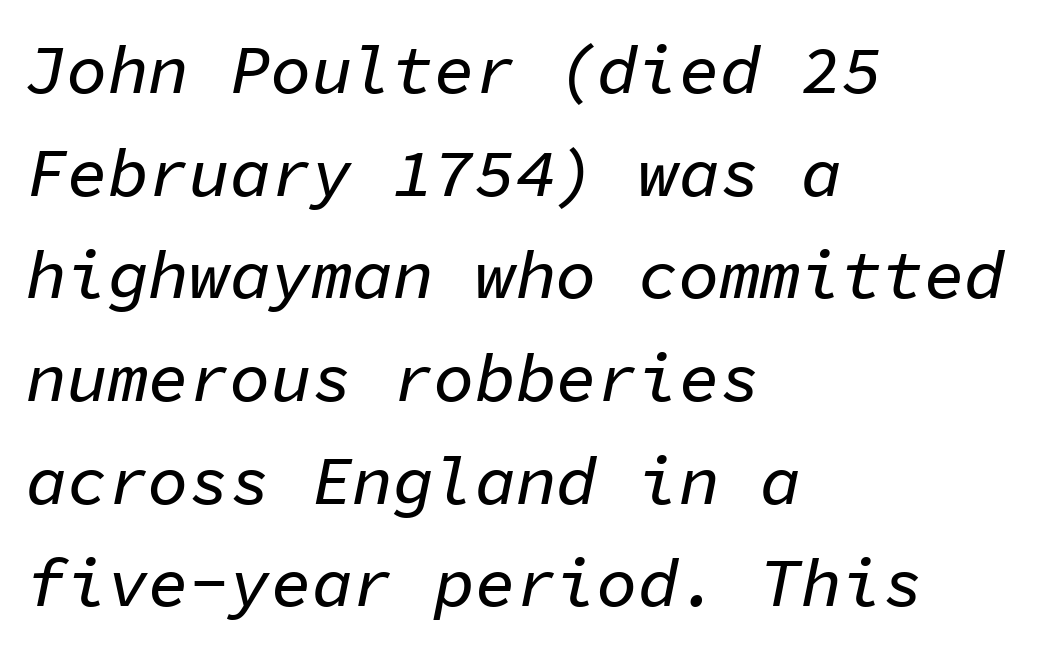
Bare-footed words on every line. Fixed-width glyphs throughout — classic coding-font behaviour. Each line starts at the same left margin while the right side varies. The gaps between neighbouring characters are ordinary and unremarkable. Posture: slanted.
